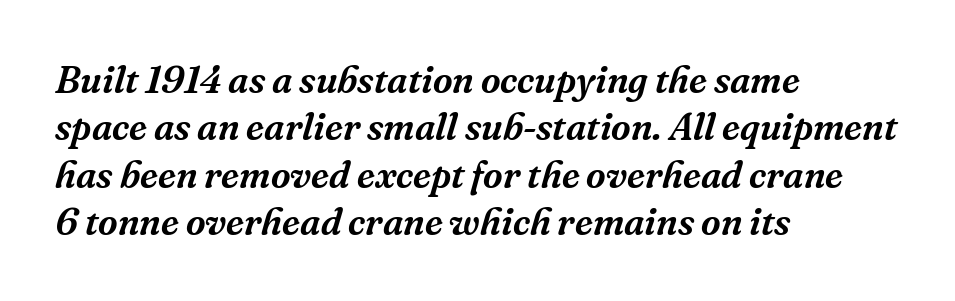
Q: Is the text italic (slanted)? A: Yes, it leans right by about 16 degrees.
Q: Is the typeface a serif or a sans-serif typeface? A: Serif.
Q: Is the text underlined? A: No.
Q: How is the paragraph aligned? A: Left-aligned.
Q: Is the spacing between letters normal or unusually wide? A: Normal.
Q: Is the spacing between lines tight, normal or loose? A: Normal.
Q: Width (condensed, normal, or wide)? A: Normal.
Q: Stroke contrast? A: Medium.
Q: x-height? A: Medium.
Q: Monospaced? A: No.
